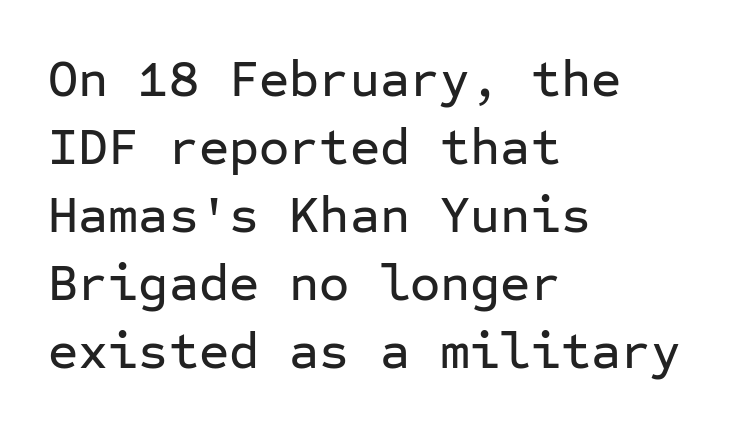
Q: Is the text italic (slanted)? A: No, it is upright.
Q: Is the typeface a serif or a sans-serif typeface? A: Sans-serif.
Q: Is the text underlined? A: No.
Q: How is the paragraph aligned? A: Left-aligned.
Q: Is the spacing between letters normal or unusually wide? A: Normal.
Q: Is the spacing between lines tight, normal or loose? A: Normal.
Q: Width (condensed, normal, or wide)? A: Normal.
Q: Stroke contrast? A: Low.
Q: x-height? A: Medium.
Q: Monospaced? A: Yes.
